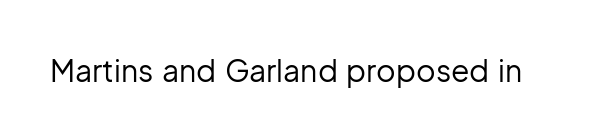
Q: Is the text bold? A: No.
Q: Is the text italic (slanted)? A: No, it is upright.
Q: Is the typeface a serif or a sans-serif typeface? A: Sans-serif.
Q: Is the text underlined? A: No.
Q: Is the spacing between letters normal or unusually wide? A: Normal.
Q: Width (condensed, normal, or wide)? A: Normal.
Q: Stroke contrast? A: Low.
Q: x-height? A: Medium.
Q: Monospaced? A: No.
